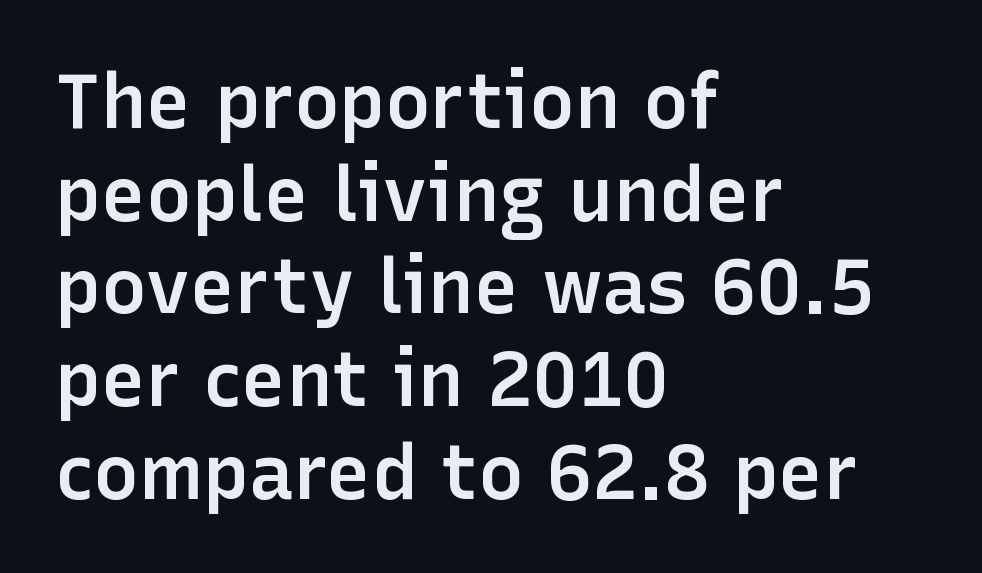
The tracking reads as untouched default to a designer's eye. No feet cap the strokes, marking this as sans-serif type. The baseline area is clear. These lines are rendered in a variable-pitch font.
